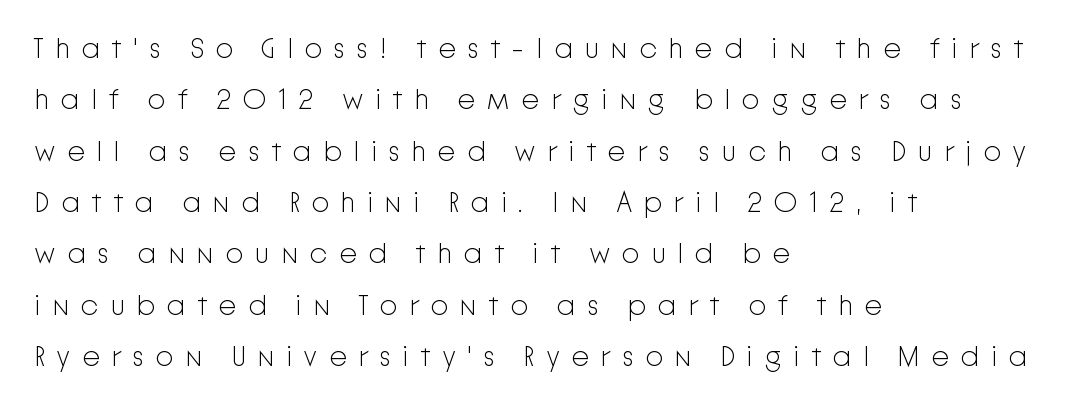
The image shows 29 px light sans-serif type, upright; set left-aligned, line spacing 1.77x, unusually wide letter spacing (+0.38 em), not underlined; low stroke contrast and a medium x-height.
